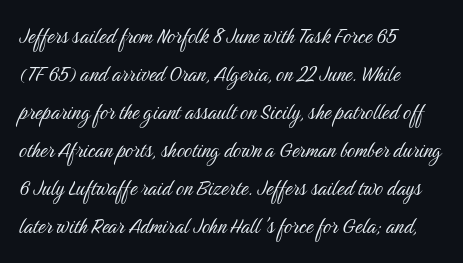
Q: Is the text bold? A: No.
Q: Is the text italic (slanted)? A: Yes.
Q: Is the text underlined? A: No.
Q: How is the paragraph aligned? A: Left-aligned.
Q: Is the spacing between letters normal or unusually wide? A: Normal.
Q: Is the spacing between lines tight, normal or loose? A: Normal.
